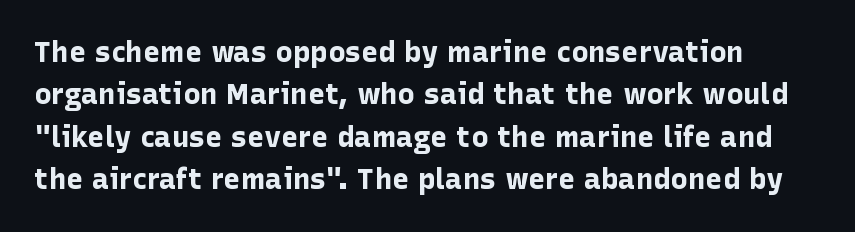
Q: Is the text bold? A: Yes.
Q: Is the text italic (slanted)? A: No, it is upright.
Q: Is the typeface a serif or a sans-serif typeface? A: Sans-serif.
Q: Is the text underlined? A: No.
Q: Is the spacing between letters normal or unusually wide? A: Normal.
Q: Is the spacing between lines tight, normal or loose? A: Normal.
Q: Width (condensed, normal, or wide)? A: Normal.
Q: Stroke contrast? A: Low.
Q: x-height? A: Medium.
Q: Monospaced? A: No.
